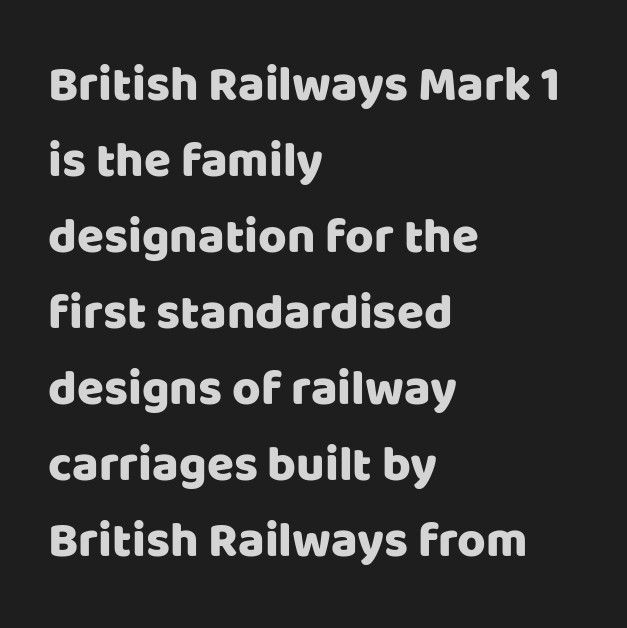
The image shows 49 px sans-serif type, upright; set left-aligned, normal line spacing (1.55x), normal letter spacing, not underlined; low stroke contrast and a large x-height.
